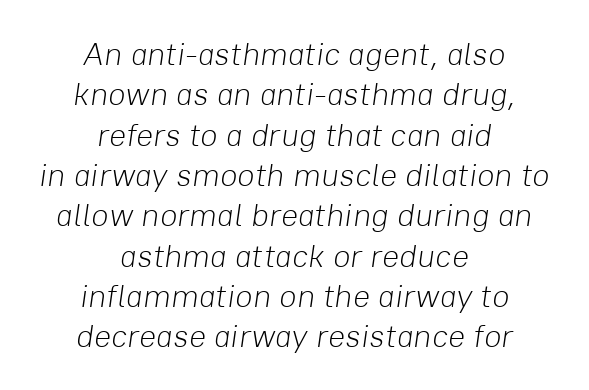
The image shows 32 px light type, italic (leaning right); set centered, normal line spacing (1.26x), normal letter spacing, not underlined; low stroke contrast and a medium x-height.
